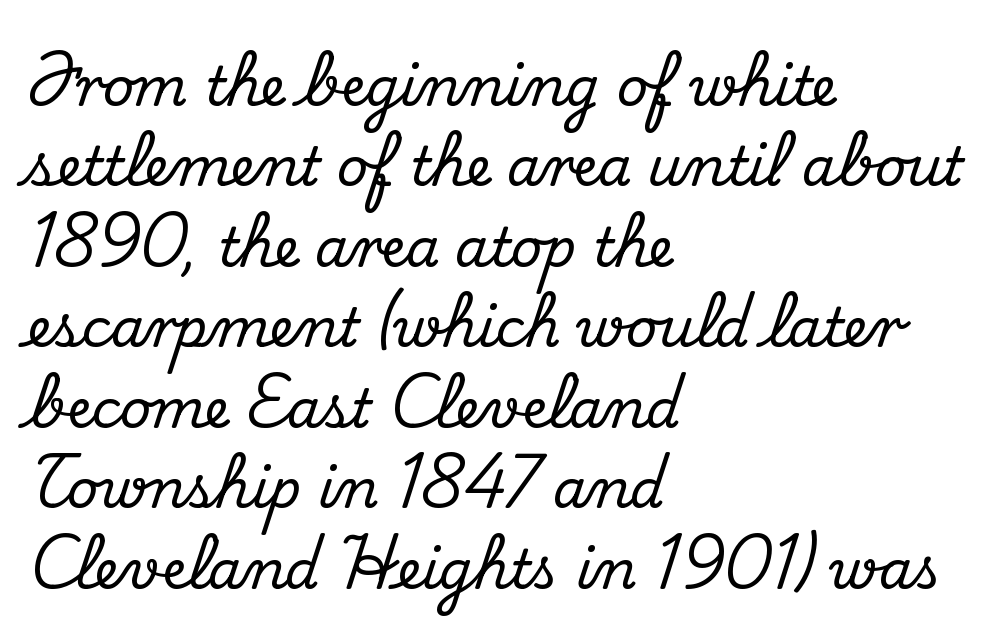
Q: Is the text italic (slanted)? A: Yes.
Q: Is the typeface a serif or a sans-serif typeface? A: Serif.
Q: Is the text underlined? A: No.
Q: How is the paragraph aligned? A: Left-aligned.
Q: Is the spacing between letters normal or unusually wide? A: Normal.
Q: Is the spacing between lines tight, normal or loose? A: Normal.
Q: Width (condensed, normal, or wide)? A: Normal.
Q: Stroke contrast? A: Medium.
Q: x-height? A: Small.
Q: Monospaced? A: No.
